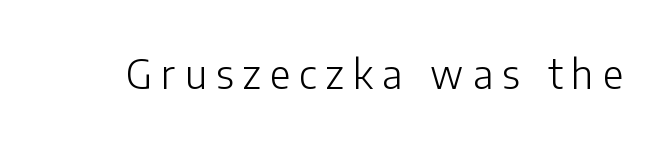
Q: Is the text bold? A: No.
Q: Is the text italic (slanted)? A: No, it is upright.
Q: Is the typeface a serif or a sans-serif typeface? A: Sans-serif.
Q: Is the text underlined? A: No.
Q: Is the spacing between letters normal or unusually wide? A: Unusually wide.
Q: Width (condensed, normal, or wide)? A: Normal.
Q: Stroke contrast? A: Low.
Q: x-height? A: Medium.
Q: Monospaced? A: No.
